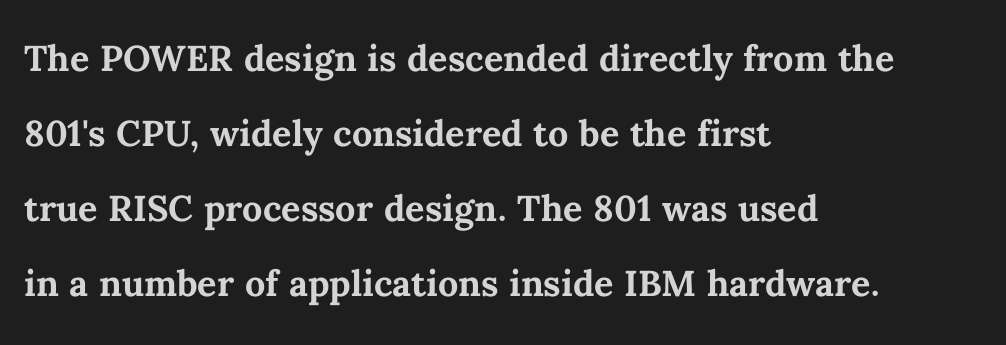
If you drew a ruler down the left edge, every line would touch it. Check under the words: just untouched page. Glyph-to-glyph distance matches everyday printed text. Line spacing here is normal.
